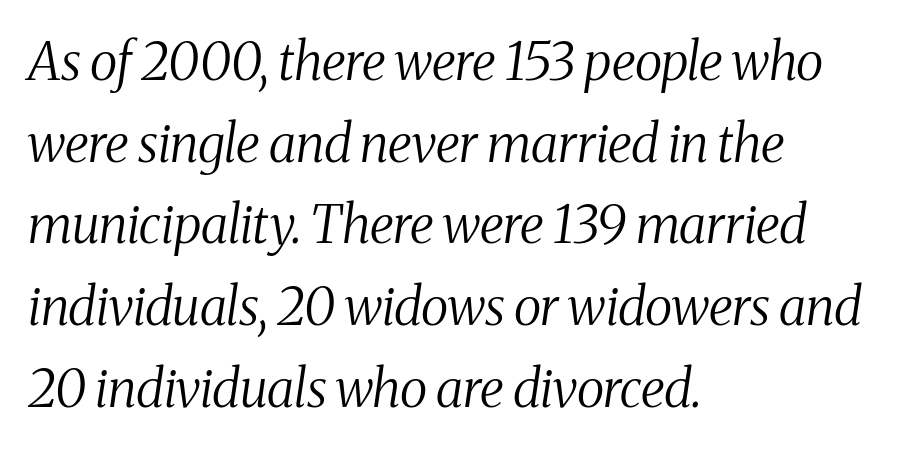
The image shows 52 px regular-weight, condensed serif type, italic (leaning right); set left-aligned, normal line spacing (1.57x), normal letter spacing, not underlined; medium stroke contrast and a medium x-height.
